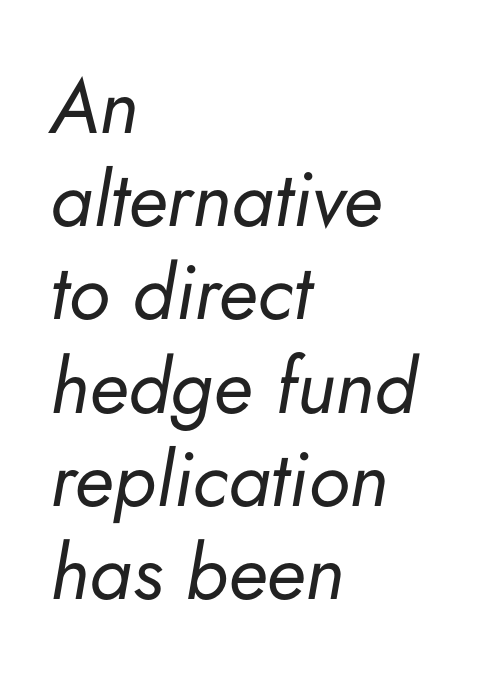
In terms of letterspacing, this is plain default setting. There's an unmistakable incline to the writing here. Horizontally, the lines are justified to the leading edge only. Is the stroke heavy? The answer is a plain regular-or-lighter. The letters advance in unequal steps, a hallmark of proportional type.
